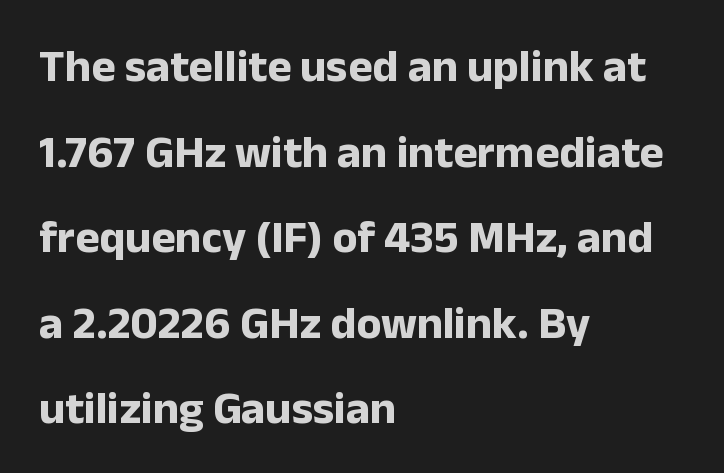
{"serif": "no", "italic": "no", "bold": "yes", "weight": "bold", "width": "normal", "stroke_contrast": "low", "x_height": "medium", "monospaced": "no", "underline": "no", "align": "left", "line_spacing_ratio": 1.86, "letter_spacing": "normal", "letter_spacing_em": 0.0, "glyph_px": 46}
